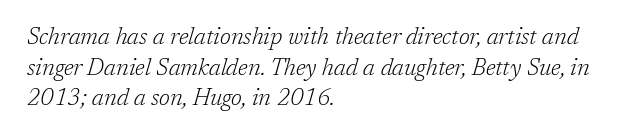
{"italic": "yes", "lean": "right", "slant_degrees": 17, "bold": "no", "underline": "no", "align": "left", "line_spacing": "normal", "line_spacing_ratio": 1.33, "letter_spacing": "normal", "letter_spacing_em": 0.0, "glyph_px": 23}
